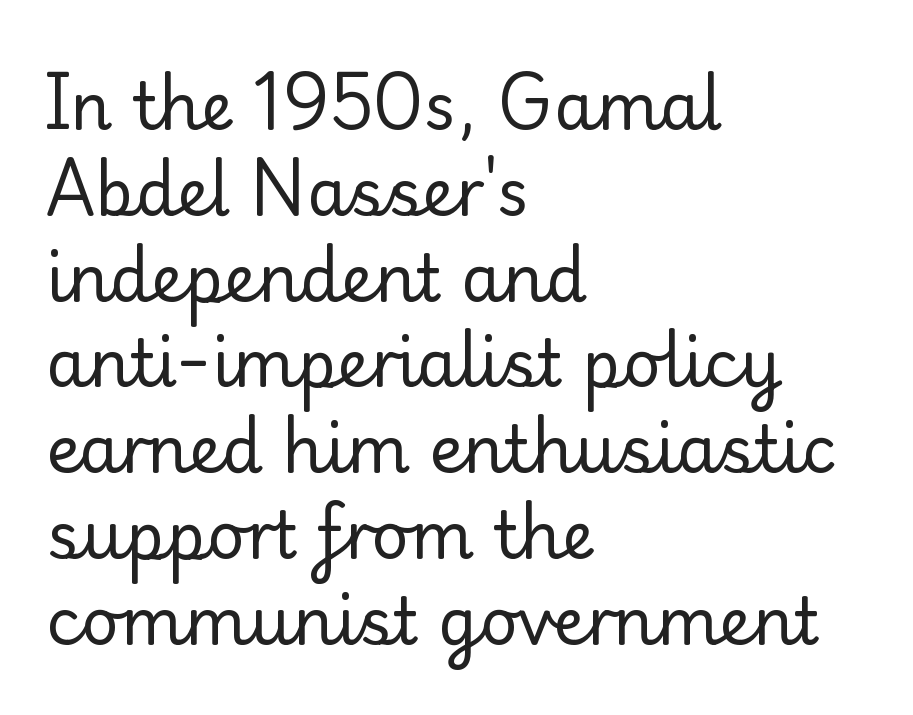
Q: Is the text bold? A: No.
Q: Is the text italic (slanted)? A: No, it is upright.
Q: Is the typeface a serif or a sans-serif typeface? A: Serif.
Q: Is the text underlined? A: No.
Q: How is the paragraph aligned? A: Left-aligned.
Q: Is the spacing between letters normal or unusually wide? A: Normal.
Q: Is the spacing between lines tight, normal or loose? A: Normal.
Q: Width (condensed, normal, or wide)? A: Normal.
Q: Stroke contrast? A: Low.
Q: x-height? A: Small.
Q: Monospaced? A: No.
